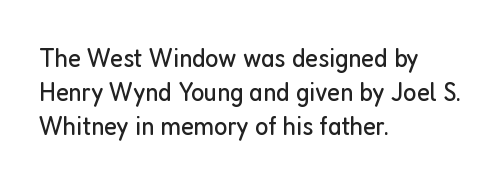
{"serif": "no", "italic": "no", "bold": "no", "weight": "regular", "width": "condensed", "stroke_contrast": "low", "x_height": "medium", "monospaced": "no", "underline": "no", "align": "left", "line_spacing_ratio": 1.21, "letter_spacing": "normal", "letter_spacing_em": 0.0, "glyph_px": 28}
